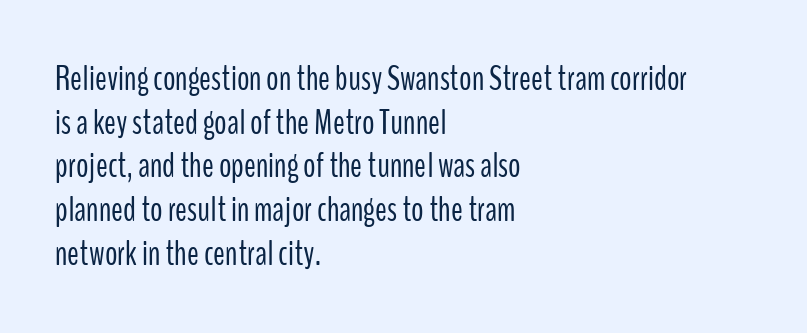
The image shows 35 px light, condensed sans-serif type, upright; set left-aligned, normal line spacing (1.25x), normal letter spacing, not underlined; low stroke contrast and a medium x-height.
